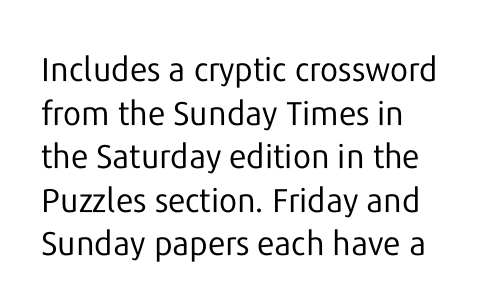
{"serif": "no", "italic": "no", "bold": "no", "weight": "regular", "width": "normal", "stroke_contrast": "low", "x_height": "medium", "monospaced": "no", "underline": "no", "align": "left", "line_spacing": "normal", "line_spacing_ratio": 1.32, "letter_spacing": "normal", "letter_spacing_em": 0.0, "glyph_px": 33}
